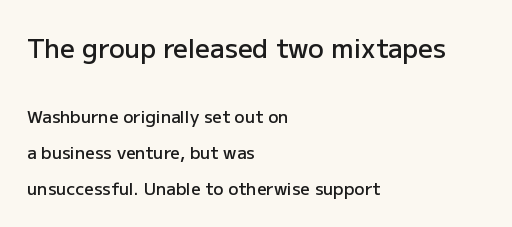
The image shows 26 px text type, upright; set left-aligned, loose line spacing (2.12x), normal letter spacing, not underlined; the first (top) block is 1.53x larger.
